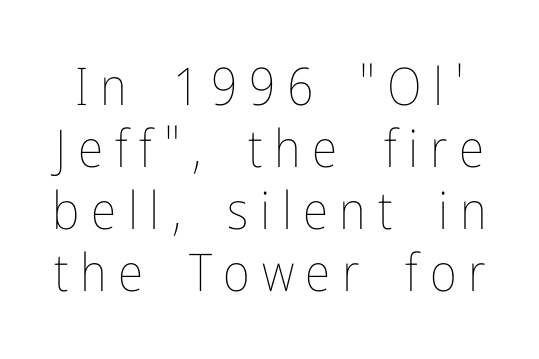
Q: Is the text bold? A: No.
Q: Is the text italic (slanted)? A: No, it is upright.
Q: Is the text underlined? A: No.
Q: Is the spacing between letters normal or unusually wide? A: Unusually wide.
Q: Width (condensed, normal, or wide)? A: Condensed.
Q: Stroke contrast? A: Low.
Q: x-height? A: Medium.
Q: Monospaced? A: No.
